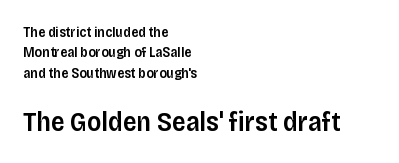
{"italic": "no", "bold": "semi", "underline": "no", "align": "left", "line_spacing": "normal", "line_spacing_ratio": 1.45, "letter_spacing": "normal", "letter_spacing_em": 0.0, "larger_block": "second", "size_ratio": 1.93, "glyph_px": 27}
